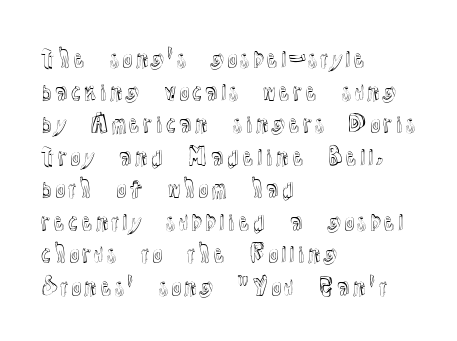
Q: Is the text italic (slanted)? A: No, it is upright.
Q: Is the text underlined? A: No.
Q: How is the paragraph aligned? A: Left-aligned.
Q: Is the spacing between letters normal or unusually wide? A: Normal.
Q: Is the spacing between lines tight, normal or loose? A: Normal.
